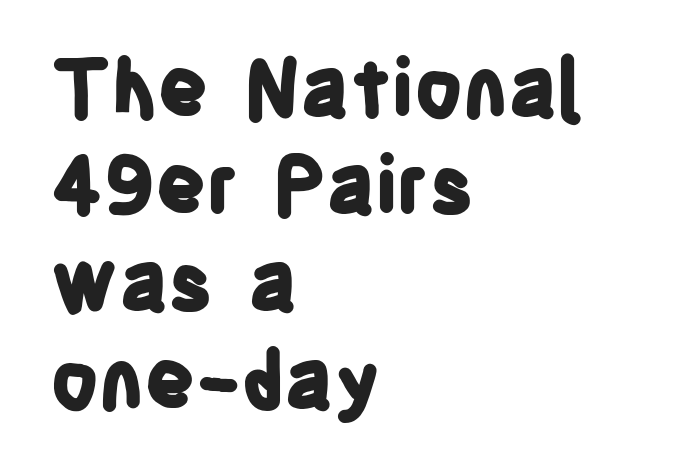
The image shows 79 px bold, condensed sans-serif type, upright; set left-aligned, line spacing 1.23x, normal letter spacing, not underlined; low stroke contrast and a large x-height.
